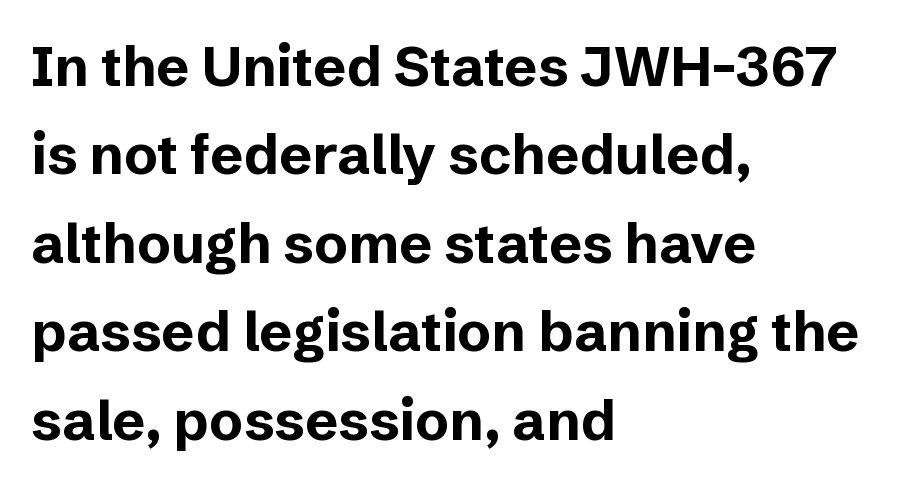
Rule under the text: the space is simply empty. Every character sits straight up, as roman type does. The lines are quadded left. Summary of vertical rhythm: regular, with standard interline spacing. Here the designer chose a conventional face with non-uniform glyph widths.
